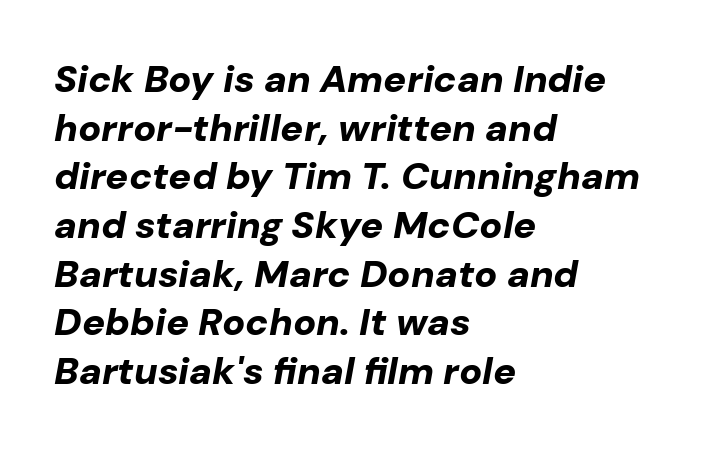
Q: Is the text bold? A: Yes.
Q: Is the text italic (slanted)? A: Yes, it leans right by about 10 degrees.
Q: Is the text underlined? A: No.
Q: How is the paragraph aligned? A: Left-aligned.
Q: Is the spacing between letters normal or unusually wide? A: Normal.
Q: Is the spacing between lines tight, normal or loose? A: Normal.
Q: Width (condensed, normal, or wide)? A: Normal.
Q: Stroke contrast? A: Low.
Q: x-height? A: Medium.
Q: Monospaced? A: No.
